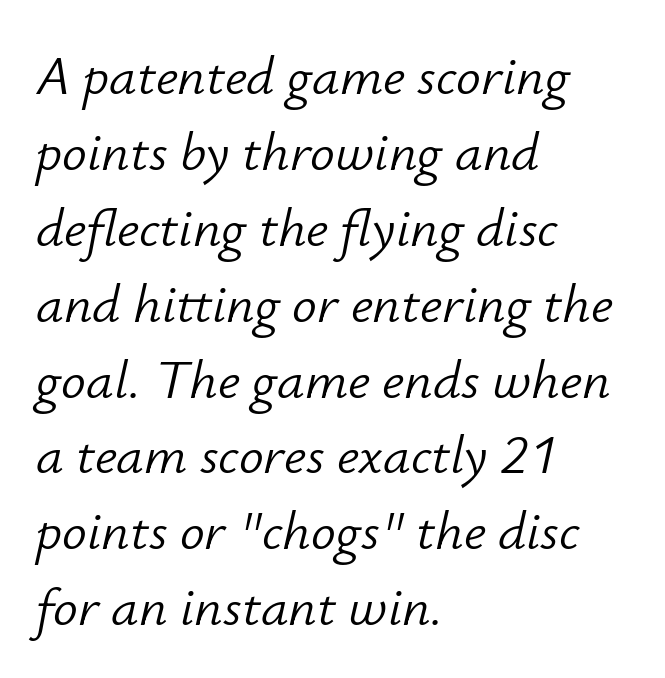
The image shows 55 px light type, italic (leaning right); set left-aligned, normal line spacing (1.38x), normal letter spacing, not underlined; low stroke contrast and a small x-height.
